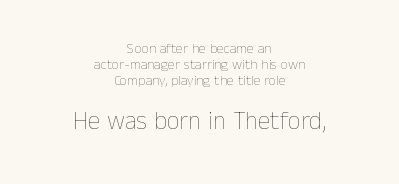
The passage is arranged like a title page — every line centered. Unlike italic type, these characters show no tilt at all. Standard letterfit; no display-style spreading of the glyphs. No letter is thick-stroked: the sample isn't bold. What's the leading like? Squeezed, with rows nearly overlapping. Rule under the text: the space is simply empty.
